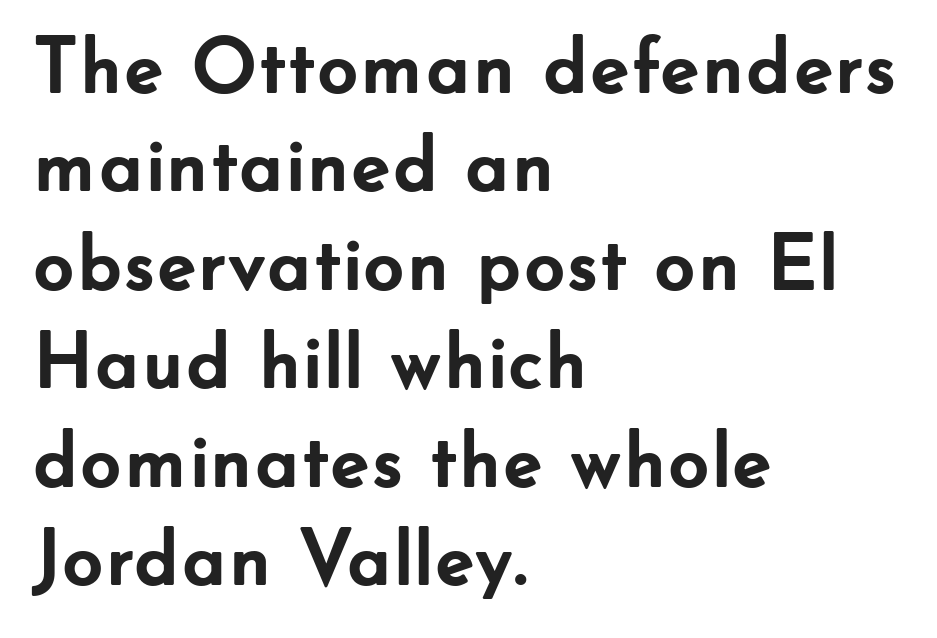
{"serif": "no", "italic": "no", "bold": "yes", "weight": "semibold", "width": "normal", "stroke_contrast": "low", "x_height": "small", "monospaced": "no", "underline": "no", "align": "left", "line_spacing_ratio": 1.23, "letter_spacing": "normal", "letter_spacing_em": 0.0, "glyph_px": 80}
